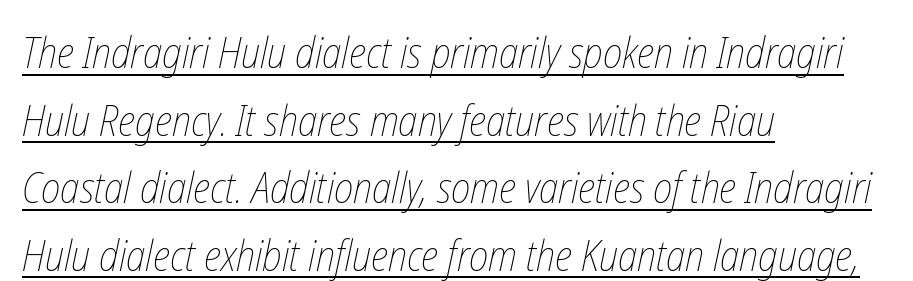
Q: Is the text bold? A: No.
Q: Is the text underlined? A: Yes.
Q: How is the paragraph aligned? A: Left-aligned.
Q: Is the spacing between letters normal or unusually wide? A: Normal.
Q: Is the spacing between lines tight, normal or loose? A: Normal.
Q: Width (condensed, normal, or wide)? A: Condensed.
Q: Stroke contrast? A: Low.
Q: x-height? A: Medium.
Q: Monospaced? A: No.
